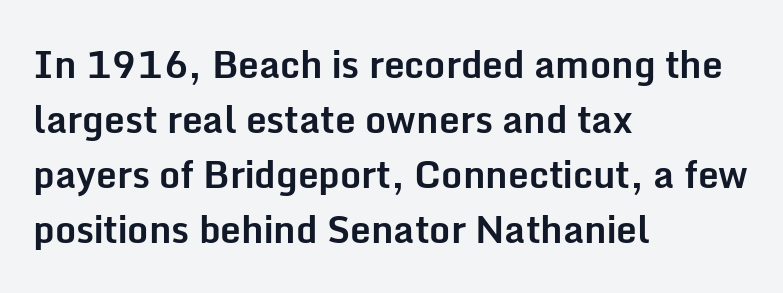
Is this a fixed-width face? No — the glyphs have proportional, varying widths. Plenty of ink on the page — the face is bold. The rendering keeps characters at their native spacing. The passage is arranged the way most books set body copy — flush left. The specimen omits any rule beneath the text block's lines. Notice how the stems are strictly vertical — no italics here.
